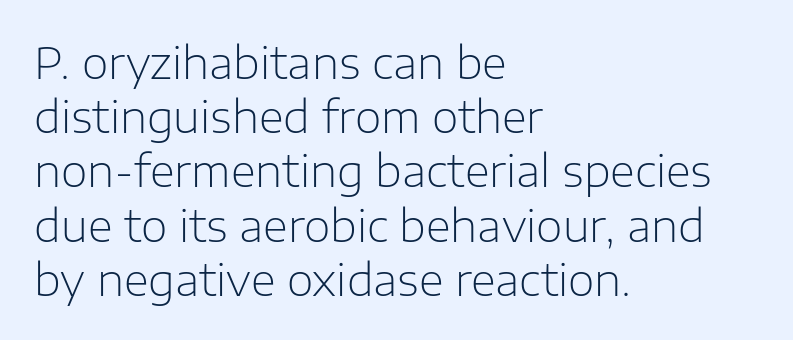
The specimen omits any rule beneath the text block's lines. The cut favours lightness, reaching ordinary text weight at its darkest. The lines sit at an ordinary, default distance from one another. It's the straight-up-and-down kind of type.
